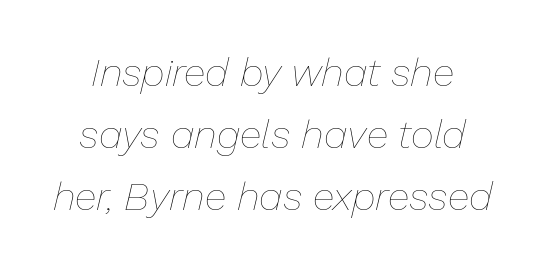
{"italic": "yes", "lean": "right", "slant_degrees": 13, "bold": "no", "weight": "thin", "width": "normal", "stroke_contrast": "low", "x_height": "medium", "monospaced": "no", "underline": "no", "line_spacing": "normal", "line_spacing_ratio": 1.55, "letter_spacing": "normal", "letter_spacing_em": 0.0, "glyph_px": 40}
